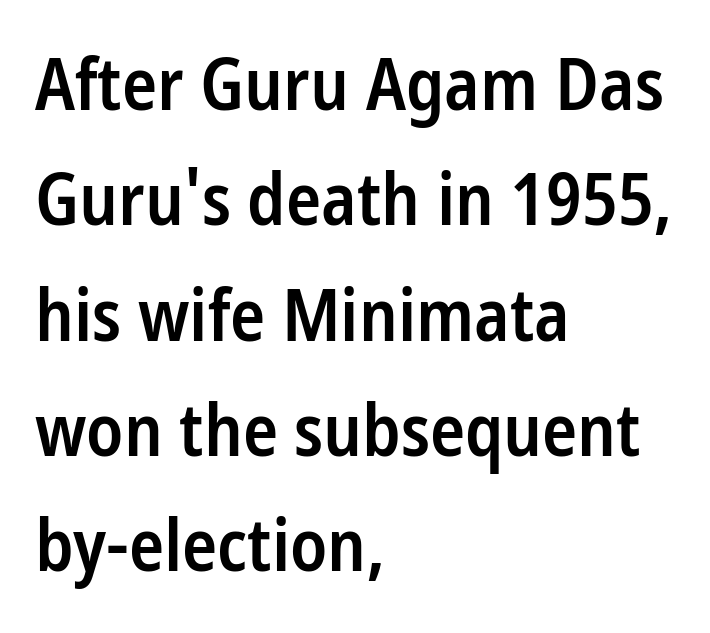
{"serif": "no", "italic": "no", "bold": "semi", "weight": "semibold", "width": "condensed", "stroke_contrast": "low", "x_height": "medium", "monospaced": "no", "underline": "no", "align": "left", "line_spacing": "normal", "line_spacing_ratio": 1.58, "letter_spacing": "normal", "letter_spacing_em": 0.0, "glyph_px": 73}
